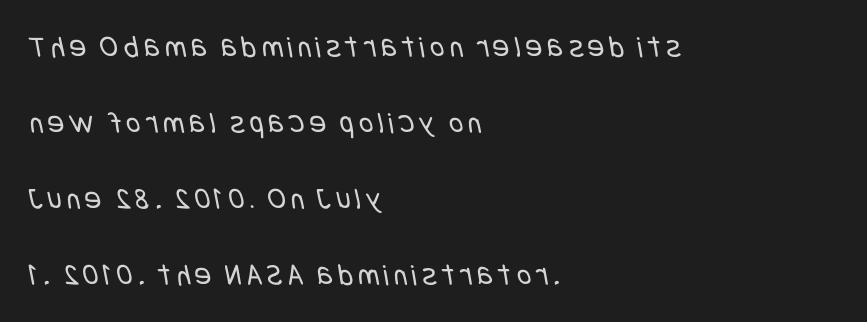
The image shows 31 px regular-weight, condensed sans-serif type; set left-aligned, loose line spacing (2.45x), not underlined; low stroke contrast and a large x-height.
